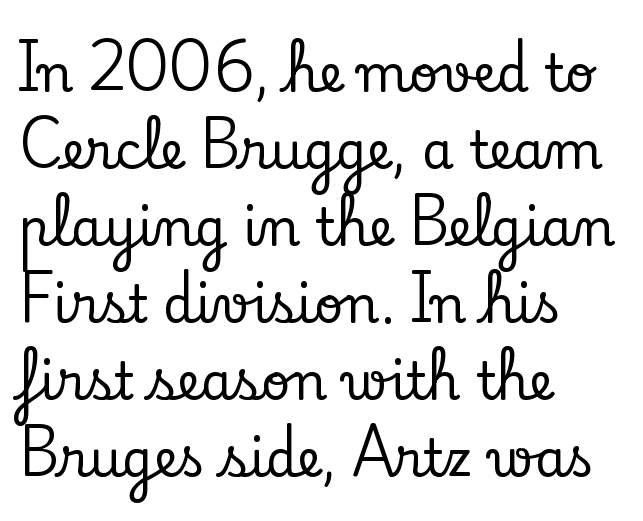
{"italic": "no", "width": "normal", "stroke_contrast": "low", "x_height": "small", "monospaced": "no", "underline": "no", "align": "left", "line_spacing": "normal", "line_spacing_ratio": 1.51, "letter_spacing": "normal", "letter_spacing_em": 0.0, "glyph_px": 51}
